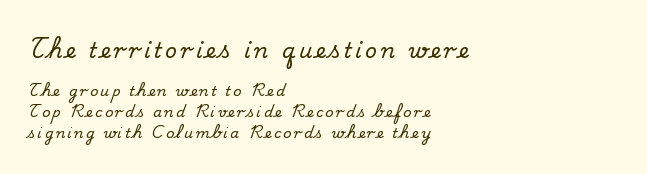
The image shows 21 px text type; set left-aligned, normal line spacing (1.49x), not underlined; the first (top) block is 1.5x larger.
